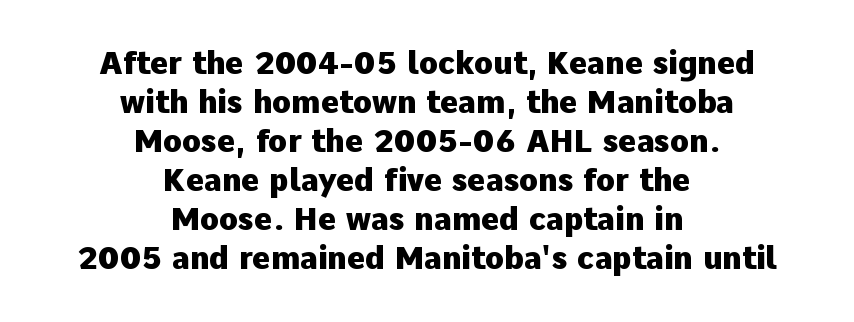
Q: Is the text bold? A: Yes.
Q: Is the text italic (slanted)? A: No, it is upright.
Q: Is the typeface a serif or a sans-serif typeface? A: Sans-serif.
Q: Is the text underlined? A: No.
Q: How is the paragraph aligned? A: Centered.
Q: Is the spacing between letters normal or unusually wide? A: Normal.
Q: Is the spacing between lines tight, normal or loose? A: Normal.
Q: Width (condensed, normal, or wide)? A: Normal.
Q: Stroke contrast? A: Low.
Q: x-height? A: Medium.
Q: Monospaced? A: No.
